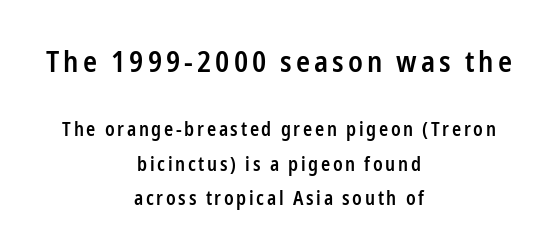
You can tell from the bare stems that sans-serif type was used. Note the varied advance widths — an 'i' is clearly narrower than an 'm'. No word sits above an underline. No italicization has been applied; the sample stays upright. The rendering positions every line midway between the sides. Caption: semibold face, moderately heavy strokes.
